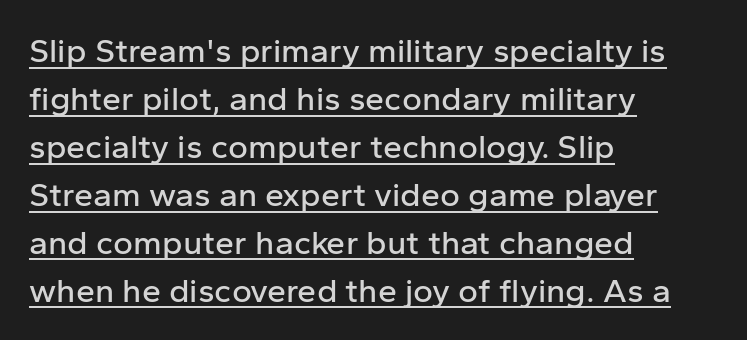
{"serif": "no", "italic": "no", "width": "normal", "stroke_contrast": "low", "x_height": "medium", "monospaced": "no", "underline": "yes", "align": "left", "line_spacing": "normal", "line_spacing_ratio": 1.41, "letter_spacing": "normal", "letter_spacing_em": 0.0, "glyph_px": 34}
